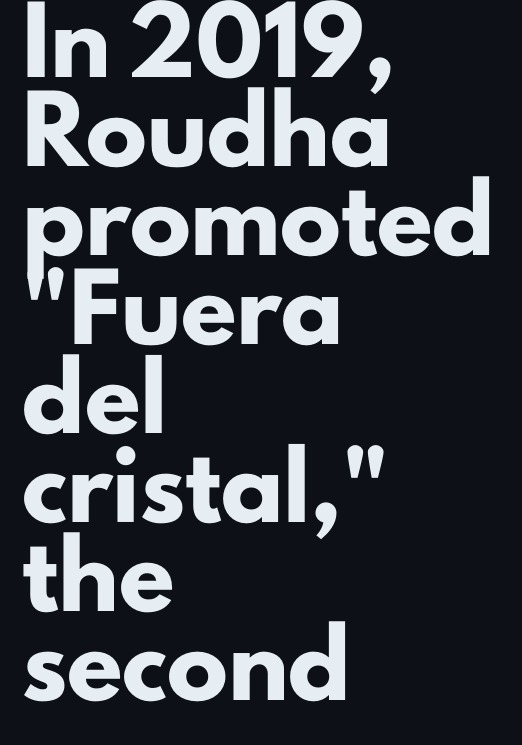
{"serif": "no", "italic": "no", "bold": "yes", "weight": "heavy", "width": "normal", "stroke_contrast": "low", "x_height": "small", "monospaced": "no", "underline": "no", "align": "left", "line_spacing": "normal", "line_spacing_ratio": 1.46, "letter_spacing": "normal", "letter_spacing_em": 0.0, "glyph_px": 61}
